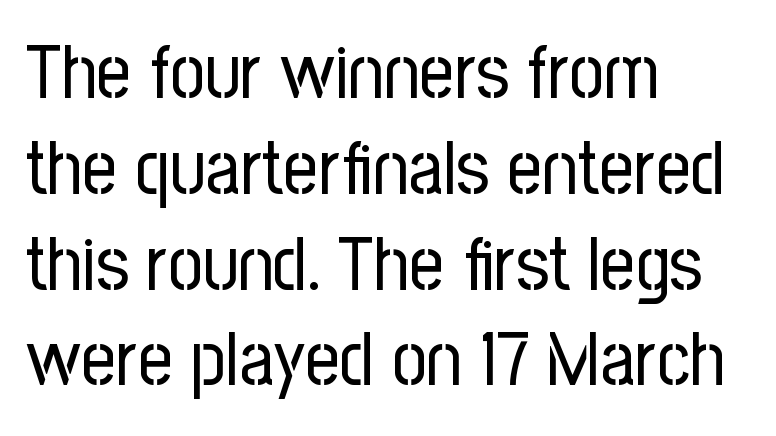
The font is comparable to plain body text, perhaps lighter. Underlining? Definitely not there. Horizontally, the lines are justified to the leading edge only. Letterform terminals end flat and unadorned throughout the passage.
